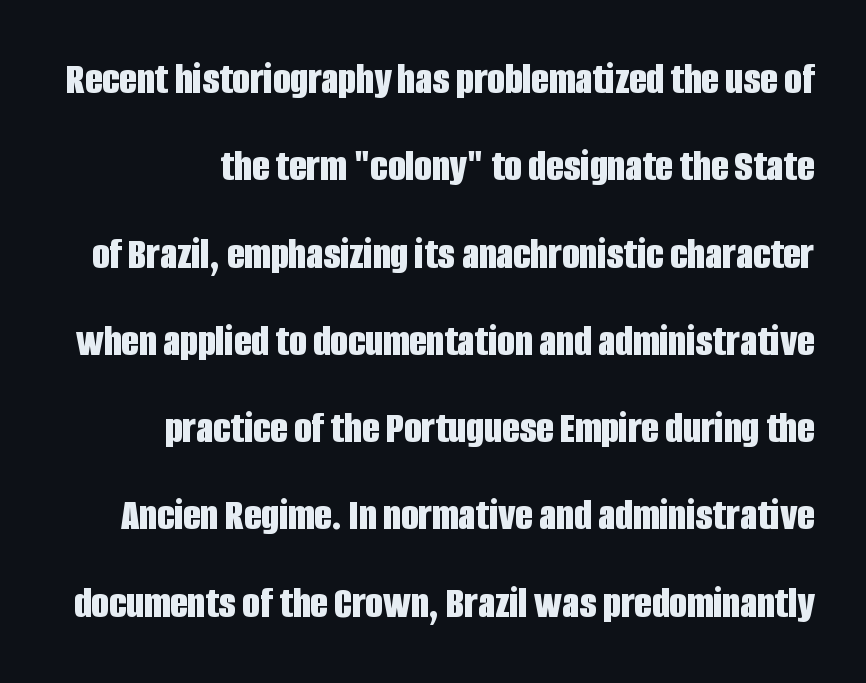
{"serif": "no", "italic": "no", "bold": "yes", "weight": "bold", "width": "condensed", "stroke_contrast": "low", "x_height": "large", "monospaced": "no", "underline": "no", "line_spacing": "loose", "line_spacing_ratio": 1.94, "letter_spacing": "normal", "letter_spacing_em": 0.0, "glyph_px": 45}
